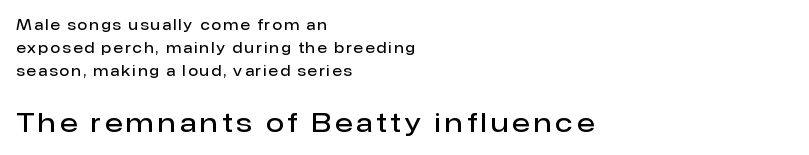
{"italic": "no", "bold": "semi", "underline": "no", "align": "left", "line_spacing": "normal", "line_spacing_ratio": 1.64, "larger_block": "second", "size_ratio": 1.86, "glyph_px": 26}
